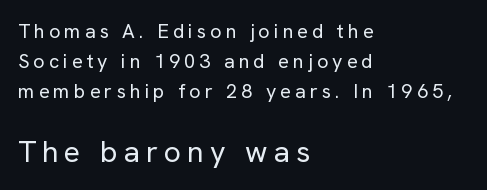
{"serif": "no", "italic": "no", "bold": "no", "weight": "regular", "width": "normal", "stroke_contrast": "low", "x_height": "medium", "monospaced": "no", "underline": "no", "align": "left", "line_spacing": "normal", "line_spacing_ratio": 1.5, "letter_spacing": "wide", "letter_spacing_em": 0.2, "larger_block": "second", "size_ratio": 1.5, "glyph_px": 30}
